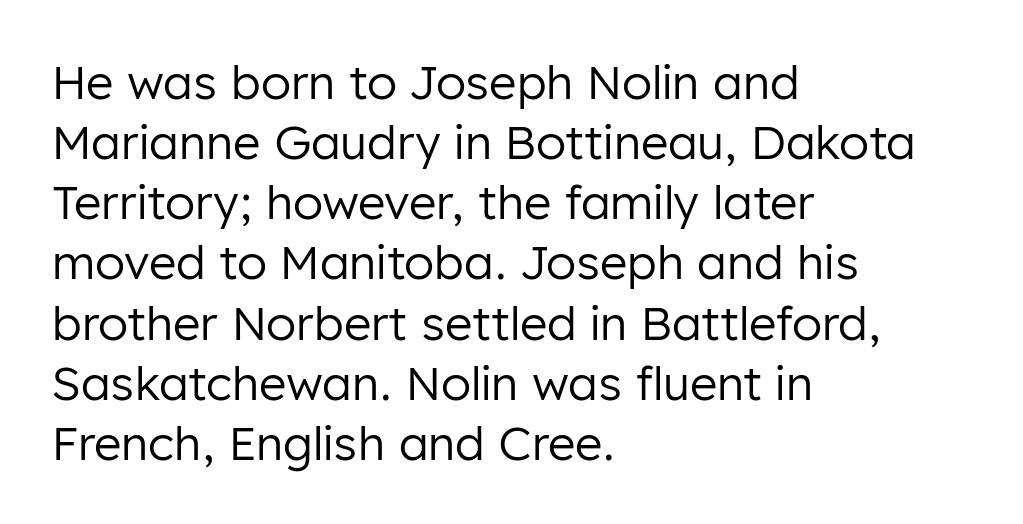
Q: Is the text bold? A: No.
Q: Is the text italic (slanted)? A: No, it is upright.
Q: Is the typeface a serif or a sans-serif typeface? A: Sans-serif.
Q: Is the text underlined? A: No.
Q: How is the paragraph aligned? A: Left-aligned.
Q: Is the spacing between letters normal or unusually wide? A: Normal.
Q: Is the spacing between lines tight, normal or loose? A: Normal.
Q: Width (condensed, normal, or wide)? A: Normal.
Q: Stroke contrast? A: Low.
Q: x-height? A: Medium.
Q: Monospaced? A: No.
